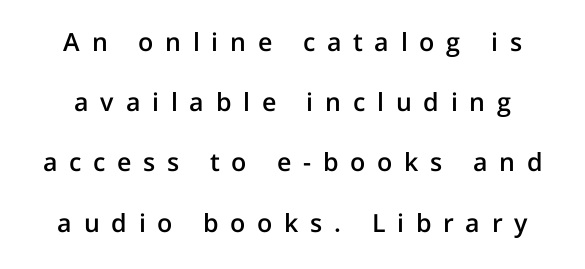
Baseline-to-baseline distance is far greater than the letter height. Underlining? Definitely not there. The font is running at a semibold setting, under full bold. Tall strokes in this sample are plumb rather than angled.
